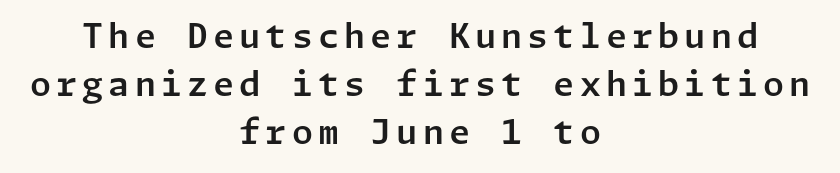
{"serif": "no", "italic": "no", "width": "normal", "stroke_contrast": "low", "x_height": "medium", "underline": "no", "align": "center", "line_spacing": "normal", "line_spacing_ratio": 1.41, "glyph_px": 34}
